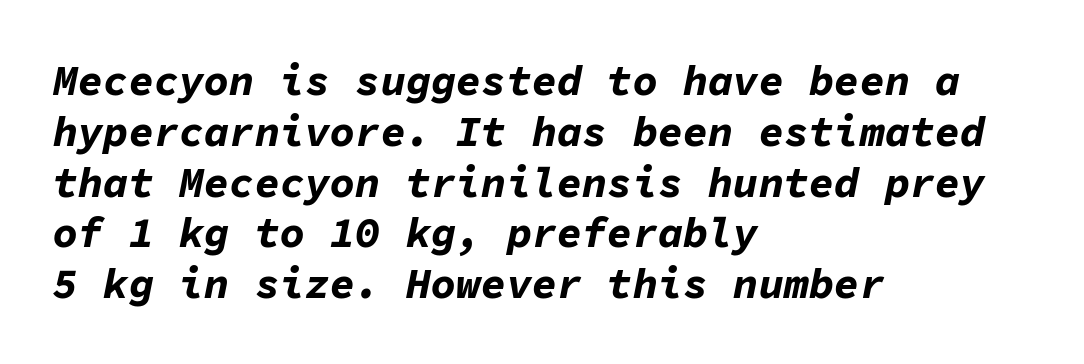
Here the designer chose a console-style face with uniform glyph widths. The horizontal fit of the characters is conventional and even. The specimen omits any rule beneath the text block's lines. Which margin do the lines hug? The left one — the right edge is uneven. The passage shown leans; its letterforms are oblique.
